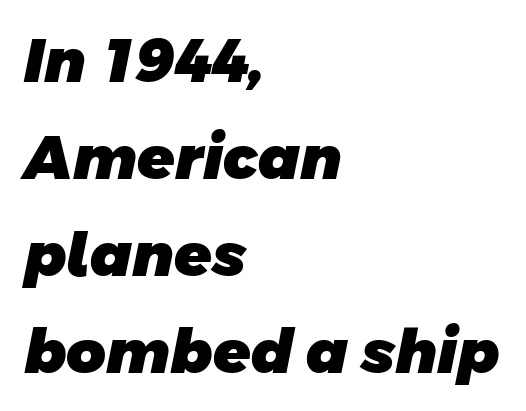
{"serif": "no", "bold": "yes", "weight": "heavy", "width": "normal", "stroke_contrast": "low", "x_height": "large", "monospaced": "no", "underline": "no", "align": "left", "line_spacing": "normal", "line_spacing_ratio": 1.59, "letter_spacing": "normal", "letter_spacing_em": 0.0, "glyph_px": 61}
